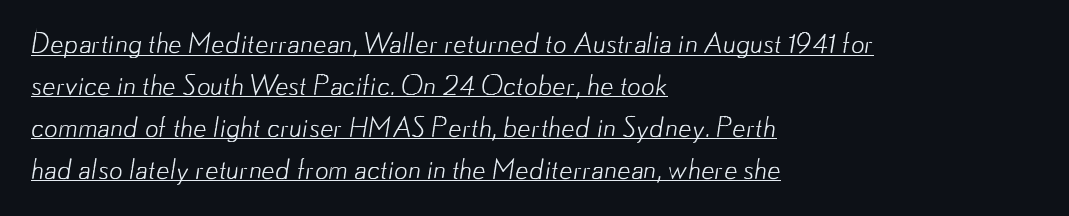
The font is comparable to plain body text, perhaps lighter. Compared with typical paragraphs, the rows here are spaced about the same. Nobody touched the tracking dial on this one. The paragraph has a hard left edge and a soft right edge.
